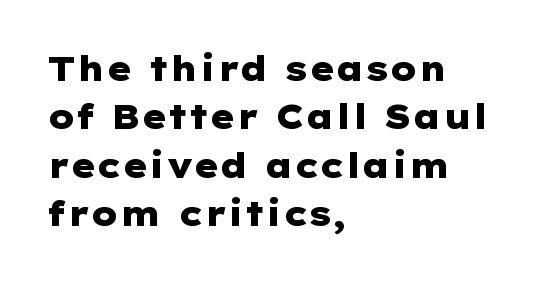
{"serif": "no", "italic": "no", "bold": "yes", "weight": "heavy", "width": "wide", "stroke_contrast": "low", "x_height": "medium", "underline": "no", "align": "left", "line_spacing": "normal", "line_spacing_ratio": 1.42, "letter_spacing": "normal", "letter_spacing_em": 0.0, "glyph_px": 34}
